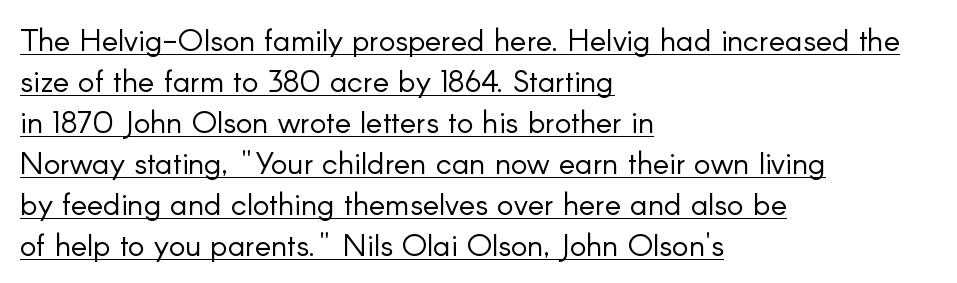
Q: Is the text bold? A: No.
Q: Is the text italic (slanted)? A: No, it is upright.
Q: Is the typeface a serif or a sans-serif typeface? A: Sans-serif.
Q: Is the text underlined? A: Yes.
Q: How is the paragraph aligned? A: Left-aligned.
Q: Is the spacing between letters normal or unusually wide? A: Normal.
Q: Is the spacing between lines tight, normal or loose? A: Normal.
Q: Width (condensed, normal, or wide)? A: Normal.
Q: Stroke contrast? A: Low.
Q: x-height? A: Small.
Q: Monospaced? A: No.
